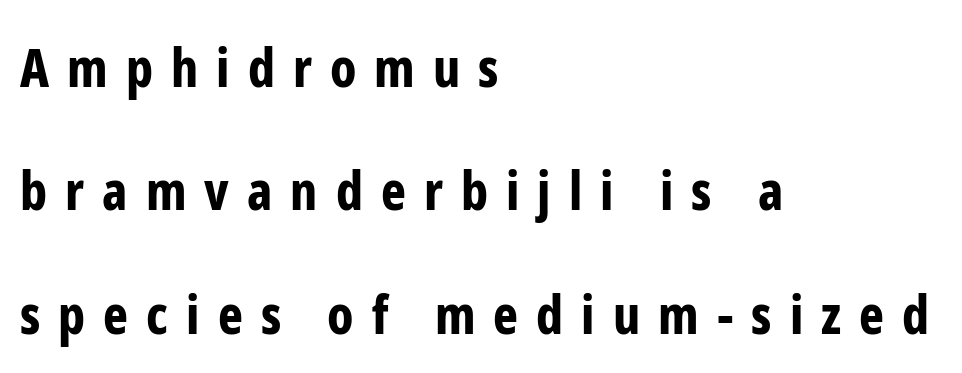
Q: Is the text bold? A: Yes.
Q: Is the text italic (slanted)? A: No, it is upright.
Q: Is the typeface a serif or a sans-serif typeface? A: Sans-serif.
Q: Is the text underlined? A: No.
Q: How is the paragraph aligned? A: Left-aligned.
Q: Is the spacing between letters normal or unusually wide? A: Unusually wide.
Q: Is the spacing between lines tight, normal or loose? A: Loose.
Q: Width (condensed, normal, or wide)? A: Condensed.
Q: Stroke contrast? A: Low.
Q: x-height? A: Medium.
Q: Monospaced? A: No.
